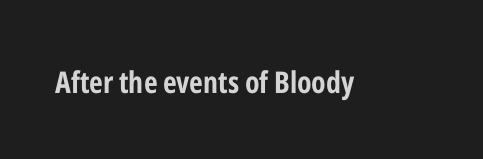
{"serif": "no", "italic": "no", "bold": "yes", "weight": "bold", "width": "condensed", "stroke_contrast": "low", "x_height": "medium", "monospaced": "no", "underline": "no", "letter_spacing": "normal", "letter_spacing_em": 0.0, "glyph_px": 30}
